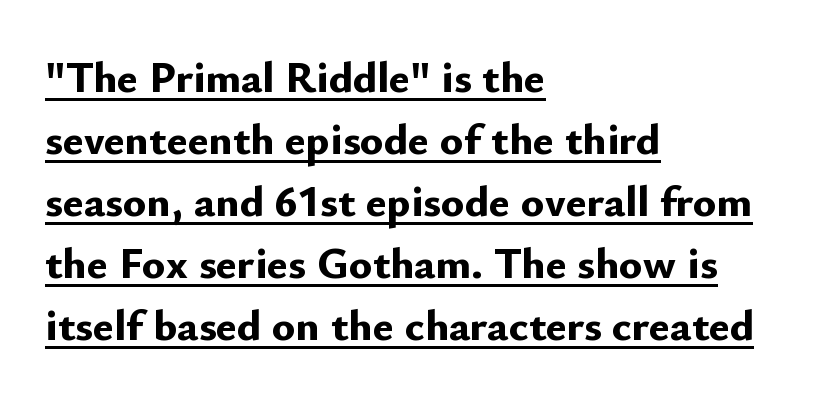
{"serif": "no", "italic": "no", "bold": "yes", "weight": "bold", "width": "normal", "stroke_contrast": "low", "x_height": "small", "monospaced": "no", "underline": "yes", "align": "left", "line_spacing": "normal", "line_spacing_ratio": 1.41, "letter_spacing": "normal", "letter_spacing_em": 0.0, "glyph_px": 44}
